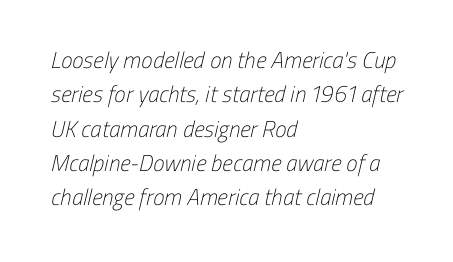
The image shows 23 px text type; set left-aligned, normal line spacing (1.49x), normal letter spacing, not underlined.
